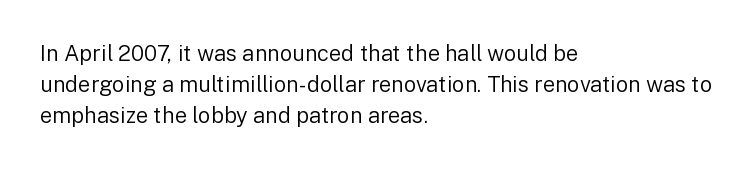
The image shows 22 px text type, upright; set left-aligned, normal line spacing (1.42x), normal letter spacing, not underlined.
